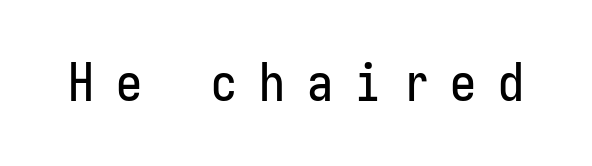
Q: Is the text italic (slanted)? A: No, it is upright.
Q: Is the typeface a serif or a sans-serif typeface? A: Sans-serif.
Q: Is the text underlined? A: No.
Q: Is the spacing between letters normal or unusually wide? A: Unusually wide.
Q: Width (condensed, normal, or wide)? A: Condensed.
Q: Stroke contrast? A: Low.
Q: x-height? A: Medium.
